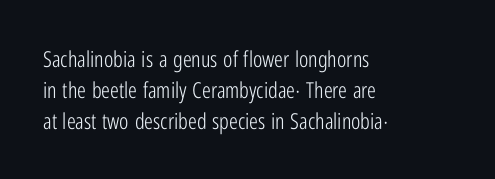
{"italic": "no", "bold": "no", "underline": "no", "align": "left", "line_spacing": "normal", "line_spacing_ratio": 1.4, "letter_spacing": "normal", "letter_spacing_em": 0.0, "glyph_px": 22}
